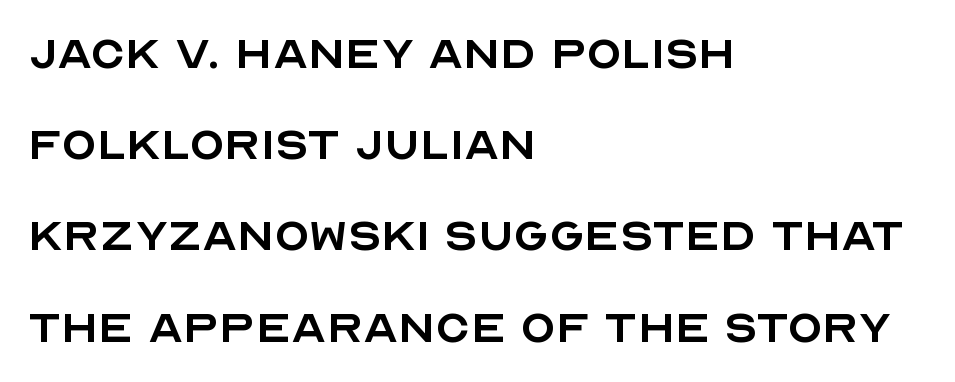
The image shows 57 px regular-weight sans-serif type, upright; set left-aligned, normal line spacing (1.6x), normal letter spacing, not underlined; a large x-height.
